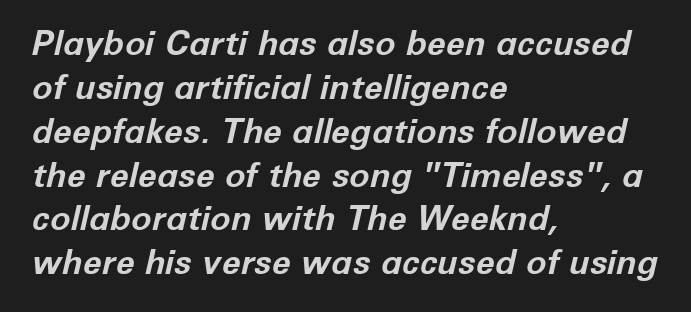
Q: Is the text bold? A: Yes.
Q: Is the text italic (slanted)? A: Yes, it leans right by about 12 degrees.
Q: Is the text underlined? A: No.
Q: How is the paragraph aligned? A: Left-aligned.
Q: Is the spacing between letters normal or unusually wide? A: Normal.
Q: Is the spacing between lines tight, normal or loose? A: Normal.
Q: Width (condensed, normal, or wide)? A: Normal.
Q: Stroke contrast? A: Low.
Q: x-height? A: Medium.
Q: Monospaced? A: No.
